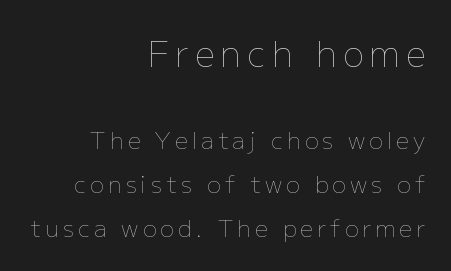
{"italic": "no", "bold": "no", "weight": "thin", "width": "normal", "stroke_contrast": "low", "x_height": "medium", "monospaced": "no", "underline": "no", "align": "right", "line_spacing": "loose", "line_spacing_ratio": 1.93, "larger_block": "first", "size_ratio": 1.52, "glyph_px": 35}
